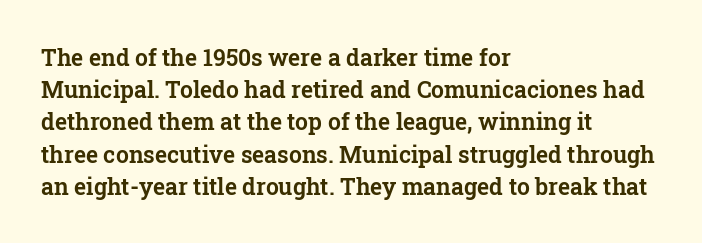
The image shows 23 px text type, upright; set left-aligned, normal line spacing (1.4x), normal letter spacing, not underlined.
